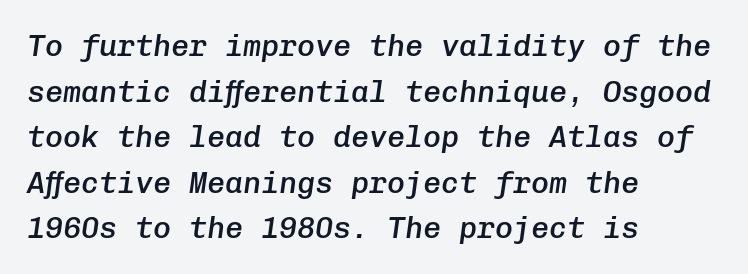
{"italic": "yes", "lean": "right", "slant_degrees": 8, "bold": "semi", "weight": "semibold", "width": "normal", "stroke_contrast": "low", "x_height": "medium", "monospaced": "yes", "underline": "no", "align": "left", "line_spacing": "normal", "line_spacing_ratio": 1.52, "letter_spacing": "normal", "letter_spacing_em": 0.0, "glyph_px": 30}
